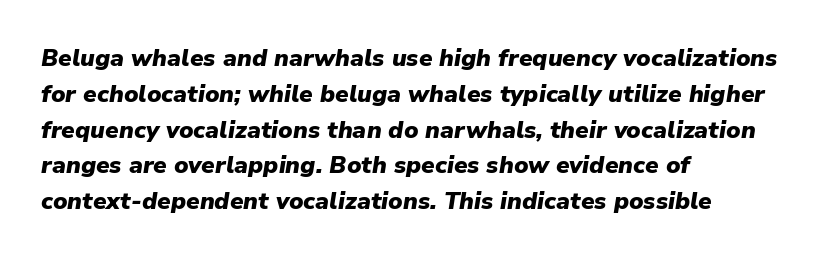
{"italic": "yes", "lean": "right", "slant_degrees": 9, "bold": "yes", "underline": "no", "align": "left", "line_spacing": "normal", "line_spacing_ratio": 1.49, "letter_spacing": "normal", "letter_spacing_em": 0.0, "glyph_px": 24}
